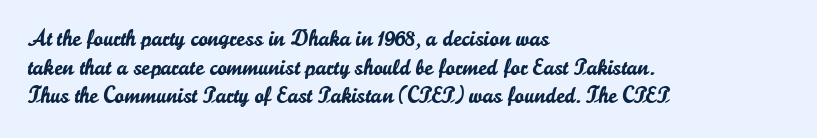
{"underline": "no", "align": "left", "line_spacing": "normal", "line_spacing_ratio": 1.25, "letter_spacing": "normal", "letter_spacing_em": 0.0, "glyph_px": 23}
